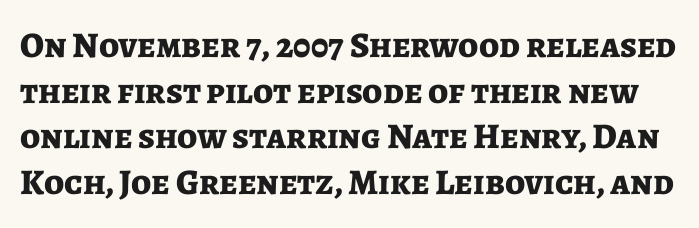
{"serif": "no", "italic": "no", "bold": "yes", "weight": "bold", "width": "normal", "stroke_contrast": "low", "x_height": "medium", "monospaced": "no", "underline": "no", "line_spacing": "normal", "line_spacing_ratio": 1.27, "letter_spacing": "normal", "letter_spacing_em": 0.0, "glyph_px": 36}
